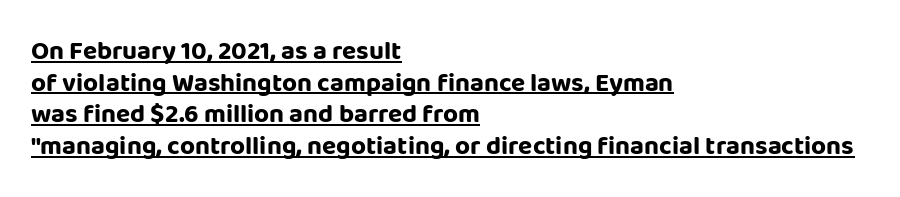
The image shows 26 px bold type, upright; set left-aligned, line spacing 1.22x, normal letter spacing, underlined.
